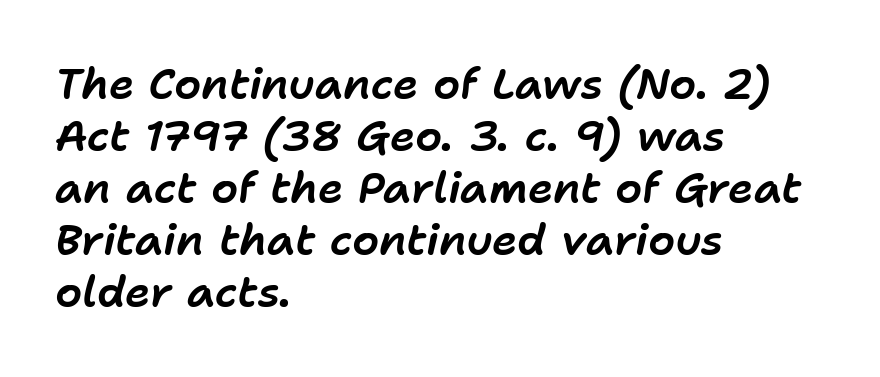
{"italic": "yes", "lean": "right", "slant_degrees": 11, "width": "normal", "stroke_contrast": "low", "x_height": "medium", "monospaced": "no", "underline": "no", "align": "left", "line_spacing_ratio": 1.21, "letter_spacing": "normal", "letter_spacing_em": 0.0, "glyph_px": 43}
